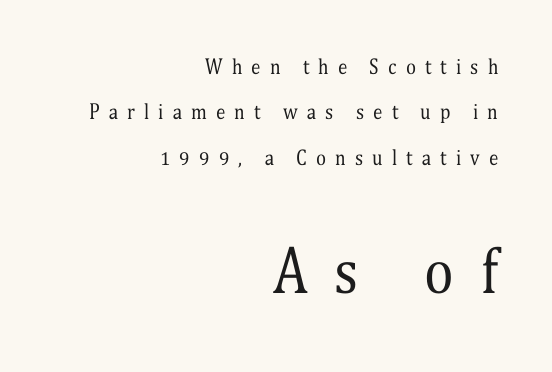
Leading: increased. A serif font was chosen for this passage. The lines in this sample share a right terminus and differ only in where they begin. A typesetter would call this proportional, since set widths differ per character. The letters are spread apart with noticeably loose tracking.
